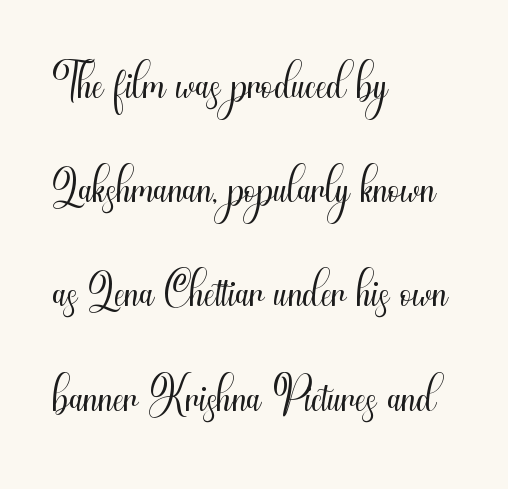
The image shows 69 px light, condensed sans-serif type; set left-aligned, normal line spacing (1.51x), normal letter spacing, not underlined; medium stroke contrast and a small x-height.
